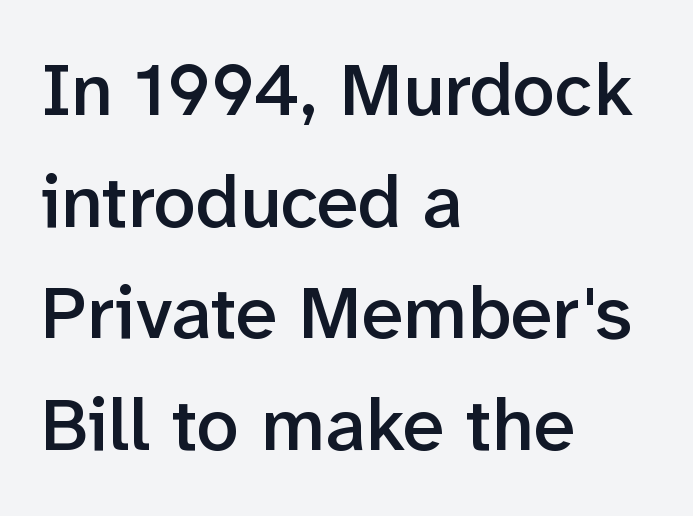
Q: Is the text bold? A: Semi-bold.
Q: Is the text italic (slanted)? A: No, it is upright.
Q: Is the typeface a serif or a sans-serif typeface? A: Sans-serif.
Q: Is the text underlined? A: No.
Q: How is the paragraph aligned? A: Left-aligned.
Q: Is the spacing between letters normal or unusually wide? A: Normal.
Q: Is the spacing between lines tight, normal or loose? A: Normal.
Q: Width (condensed, normal, or wide)? A: Normal.
Q: Stroke contrast? A: Low.
Q: x-height? A: Medium.
Q: Monospaced? A: No.
